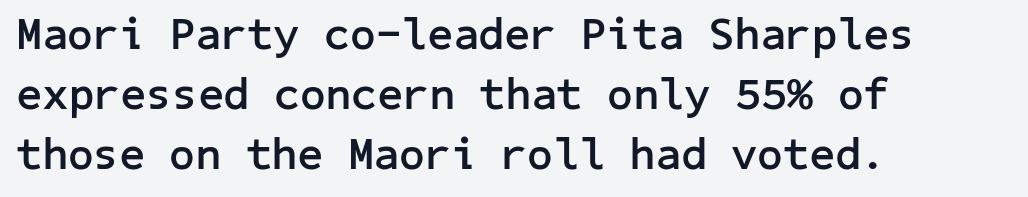
Just letters on the line, the space beneath them empty. Emphasis by weight is at full strength: bold. Characters remain perfectly vertical along every line. Default kerning and tracking; the words read as compact shapes. Stroke terminals: plain, sans-serif. The block of text has a typical density, with ordinary space between rows.
